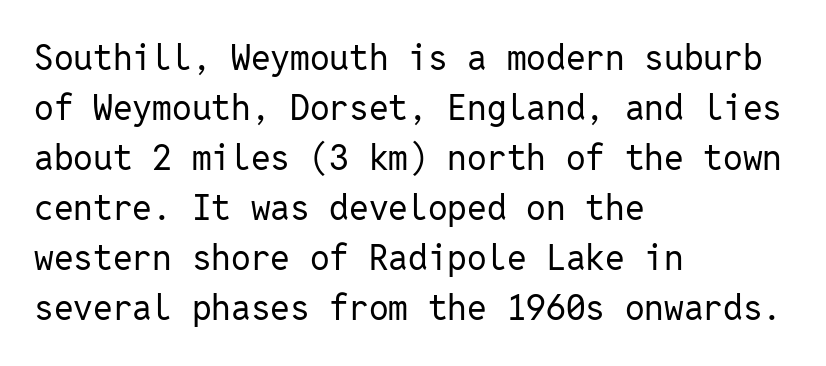
Q: Is the text bold? A: No.
Q: Is the text italic (slanted)? A: No, it is upright.
Q: Is the typeface a serif or a sans-serif typeface? A: Sans-serif.
Q: Is the text underlined? A: No.
Q: How is the paragraph aligned? A: Left-aligned.
Q: Is the spacing between letters normal or unusually wide? A: Normal.
Q: Is the spacing between lines tight, normal or loose? A: Normal.
Q: Width (condensed, normal, or wide)? A: Normal.
Q: Stroke contrast? A: Low.
Q: x-height? A: Medium.
Q: Monospaced? A: Yes.
